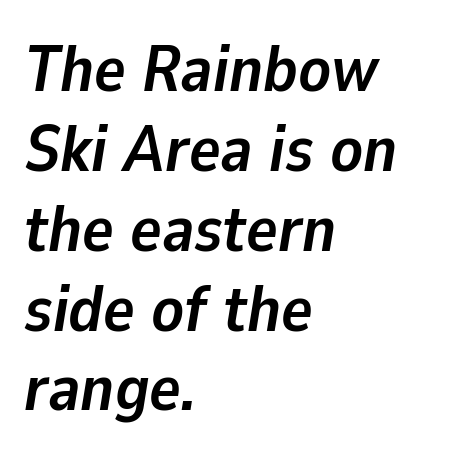
The image shows 66 px semibold type, italic (leaning right); set left-aligned, line spacing 1.21x, normal letter spacing, not underlined; low stroke contrast and a medium x-height.
